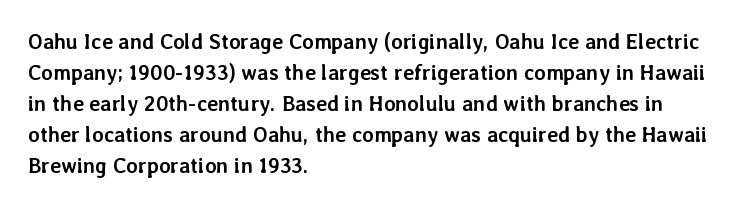
Q: Is the text bold? A: Yes.
Q: Is the text italic (slanted)? A: No, it is upright.
Q: Is the text underlined? A: No.
Q: How is the paragraph aligned? A: Left-aligned.
Q: Is the spacing between letters normal or unusually wide? A: Normal.
Q: Is the spacing between lines tight, normal or loose? A: Normal.
